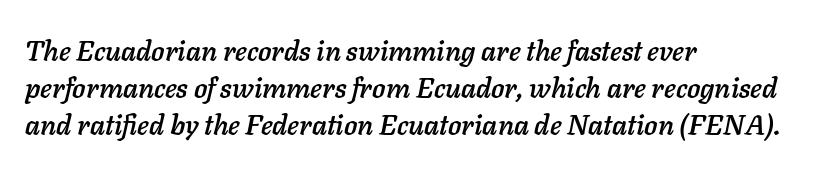
The vertical gap from one line to the next is medium. The glyphs are unaccompanied by any horizontal stroke below them. You can tell it's italic because the verticals aren't actually vertical. Casual observation: everything's shoved over to the left. There is no visible air inserted between adjacent glyphs. The face used here is proportionally spaced, like ordinary book or web type.
